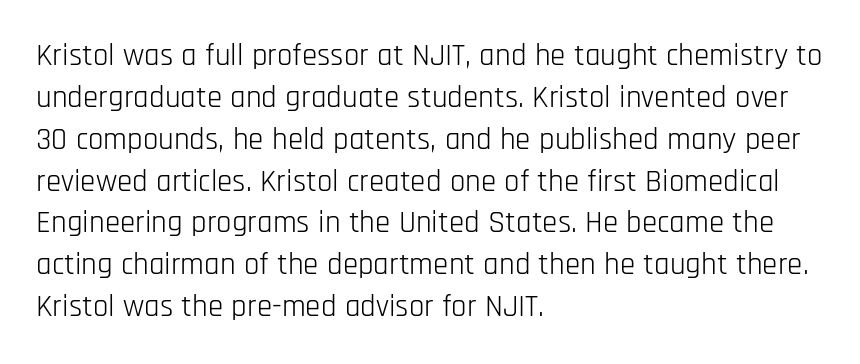
The image shows 31 px light, condensed sans-serif type, upright; set left-aligned, normal line spacing (1.35x), normal letter spacing, not underlined; low stroke contrast and a large x-height.
